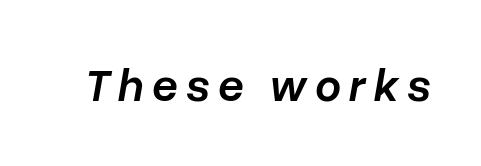
Q: Is the text bold? A: Semi-bold.
Q: Is the text italic (slanted)? A: Yes, it leans right by about 10 degrees.
Q: Is the text underlined? A: No.
Q: Width (condensed, normal, or wide)? A: Normal.
Q: Stroke contrast? A: Low.
Q: x-height? A: Medium.
Q: Monospaced? A: No.
